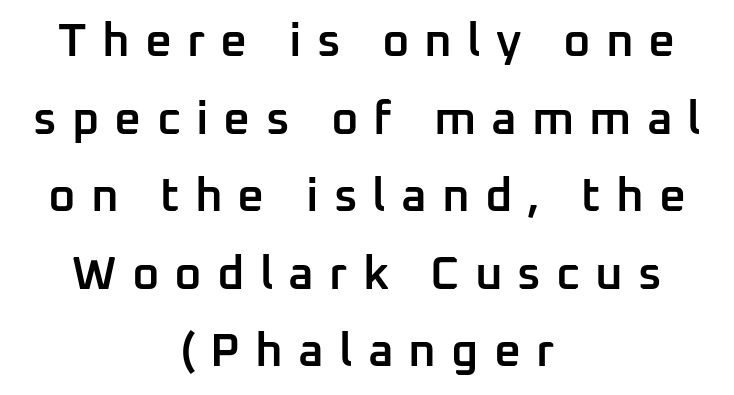
{"serif": "no", "italic": "no", "bold": "semi", "weight": "semibold", "width": "normal", "stroke_contrast": "low", "x_height": "medium", "monospaced": "no", "underline": "no", "align": "center", "line_spacing": "normal", "line_spacing_ratio": 1.65, "letter_spacing": "wide", "letter_spacing_em": 0.32, "glyph_px": 47}
